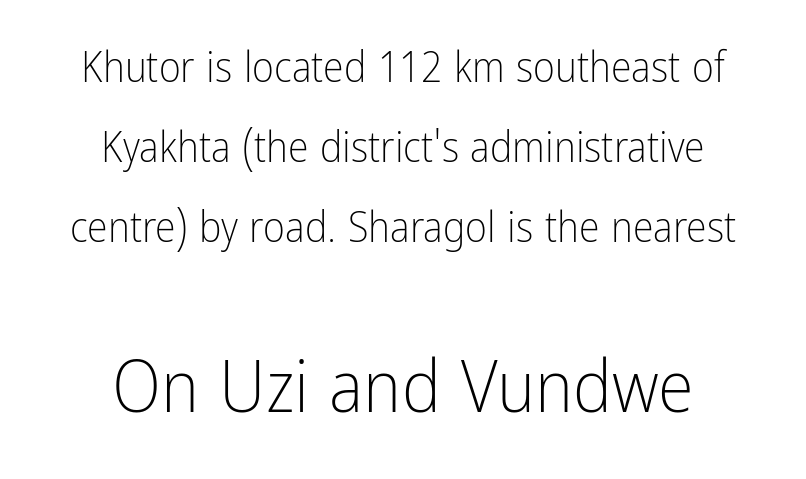
Which chunk is bigger? The second one — the bottom block dwarfs the top. Each line is balanced around a shared central axis. Loosely led — the rows are spread out. You could not count columns in this text — the font is proportionally spaced. Glance below the letters and you will spot only blank space. Posture: upright roman.
